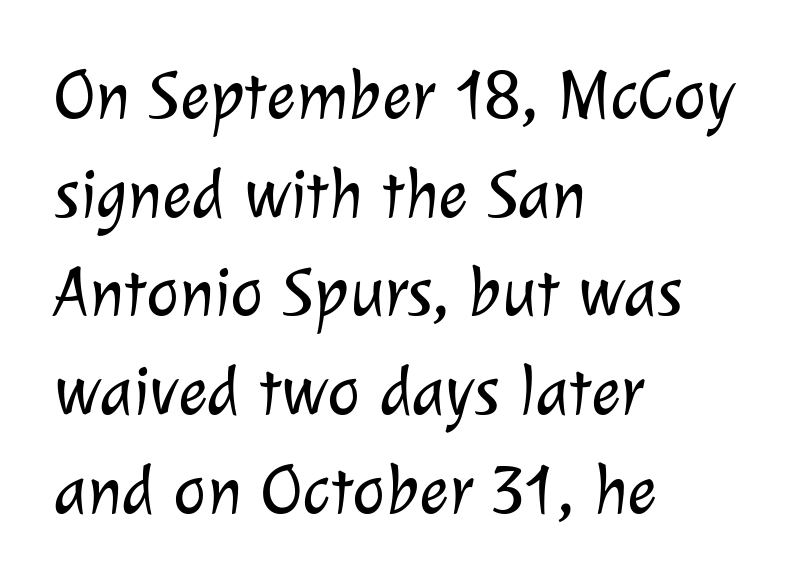
{"serif": "no", "bold": "no", "weight": "light", "width": "normal", "stroke_contrast": "low", "x_height": "medium", "monospaced": "no", "underline": "no", "align": "left", "line_spacing": "normal", "line_spacing_ratio": 1.41, "letter_spacing": "normal", "letter_spacing_em": 0.0, "glyph_px": 70}
